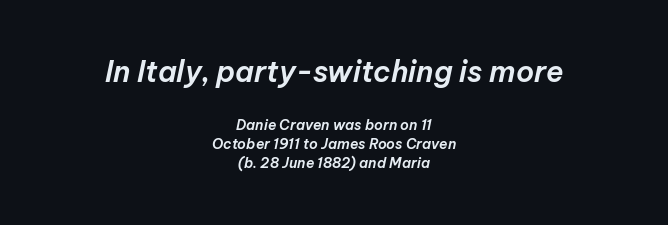
The image shows 29 px text type, italic (leaning right); set centered, normal line spacing (1.36x), normal letter spacing, not underlined; the first (top) block is 2.07x larger; low stroke contrast and a medium x-height.
